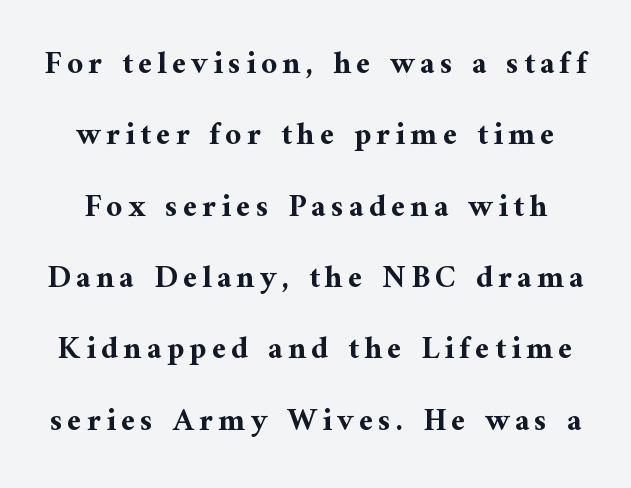
Posture: vertical. A typesetter would call this proportional, since set widths differ per character. Look at the bottom of the vertical strokes: they flare into serifs here. The characters look thick and weighty, a clear bold. The strip under each line holds only bare page. Whoever set this chose breathing room over compactness in the vertical rhythm.
